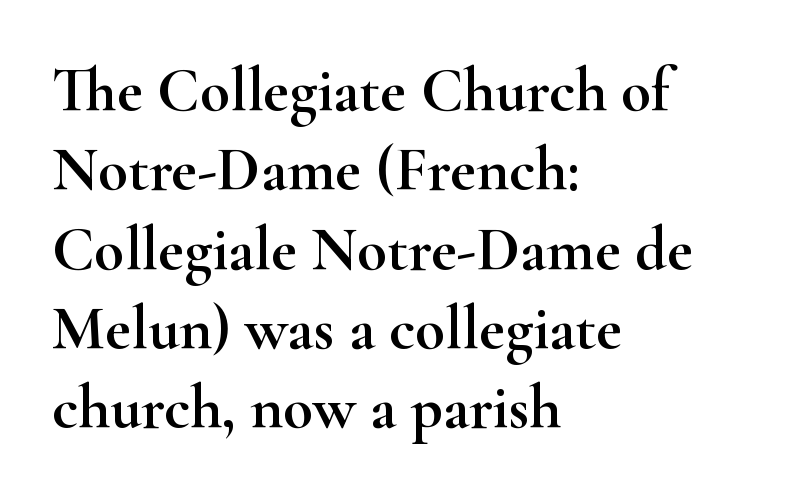
The image shows 62 px wide serif type, upright; set left-aligned, normal line spacing (1.28x), normal letter spacing, not underlined; high stroke contrast and a small x-height.
